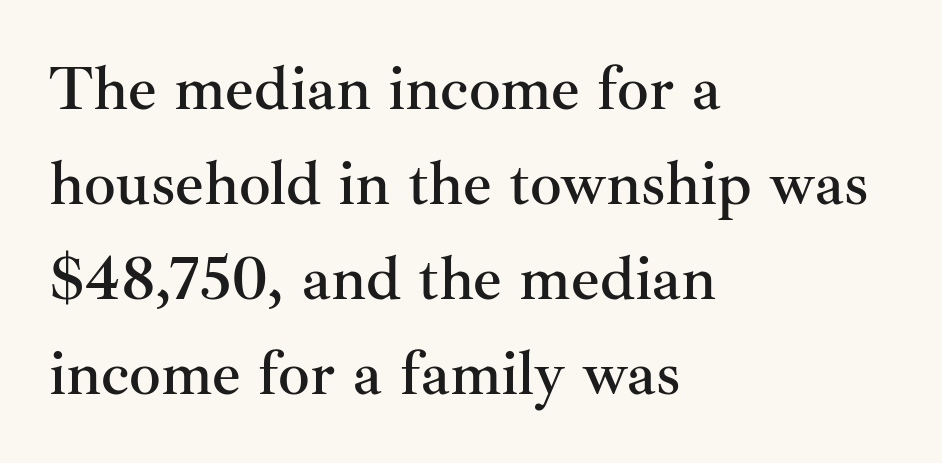
Q: Is the text italic (slanted)? A: No, it is upright.
Q: Is the typeface a serif or a sans-serif typeface? A: Serif.
Q: Is the text underlined? A: No.
Q: How is the paragraph aligned? A: Left-aligned.
Q: Is the spacing between letters normal or unusually wide? A: Normal.
Q: Is the spacing between lines tight, normal or loose? A: Normal.
Q: Width (condensed, normal, or wide)? A: Normal.
Q: Stroke contrast? A: Medium.
Q: x-height? A: Small.
Q: Monospaced? A: No.
